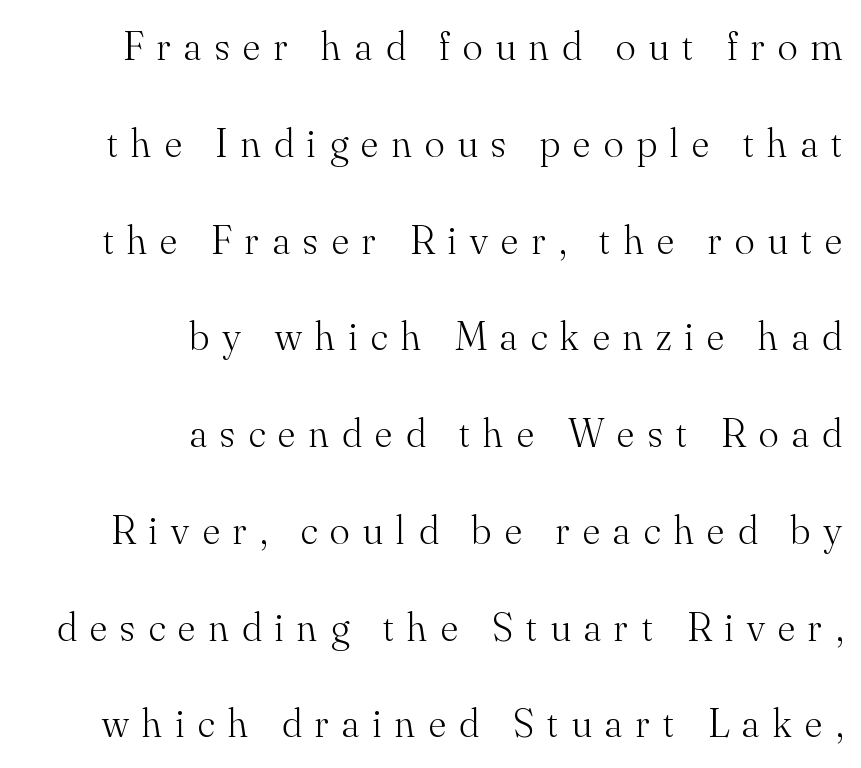
The image shows 41 px light serif type, upright; set right-aligned, loose line spacing (2.36x), unusually wide letter spacing (+0.33 em), not underlined; medium stroke contrast and a small x-height.
